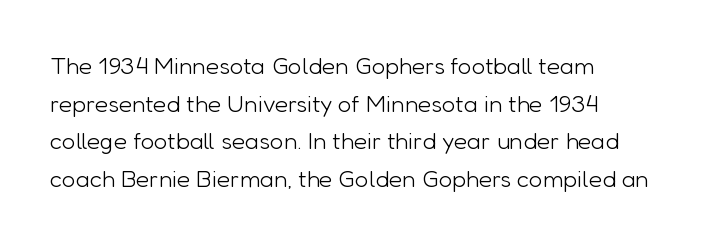
{"italic": "no", "bold": "no", "underline": "no", "align": "left", "line_spacing": "normal", "line_spacing_ratio": 1.57, "letter_spacing": "normal", "letter_spacing_em": 0.0, "glyph_px": 24}
